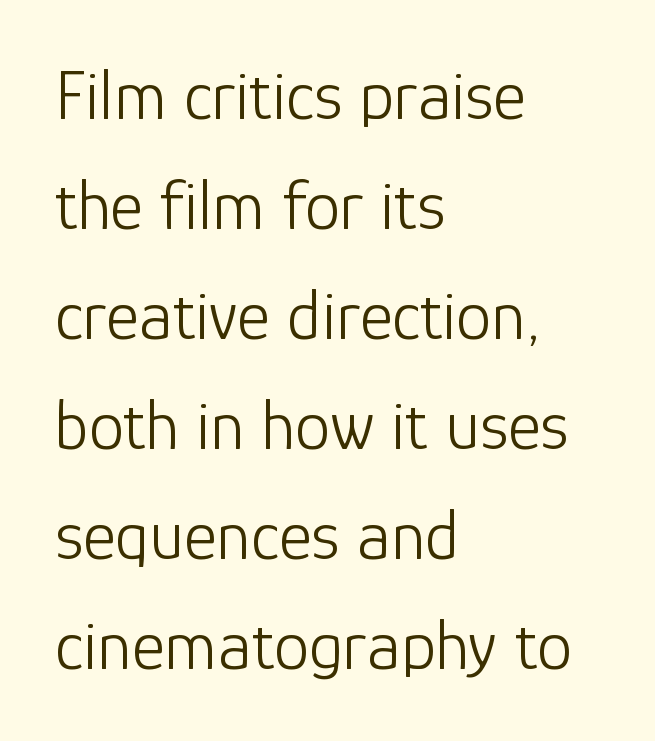
The image shows 71 px light sans-serif type, upright; set left-aligned, normal line spacing (1.55x), normal letter spacing, not underlined; low stroke contrast and a medium x-height.
